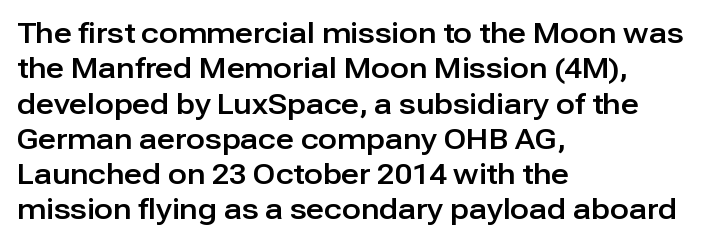
The image shows 28 px sans-serif type, upright; set left-aligned, normal line spacing (1.26x), normal letter spacing, not underlined; low stroke contrast and a medium x-height.
